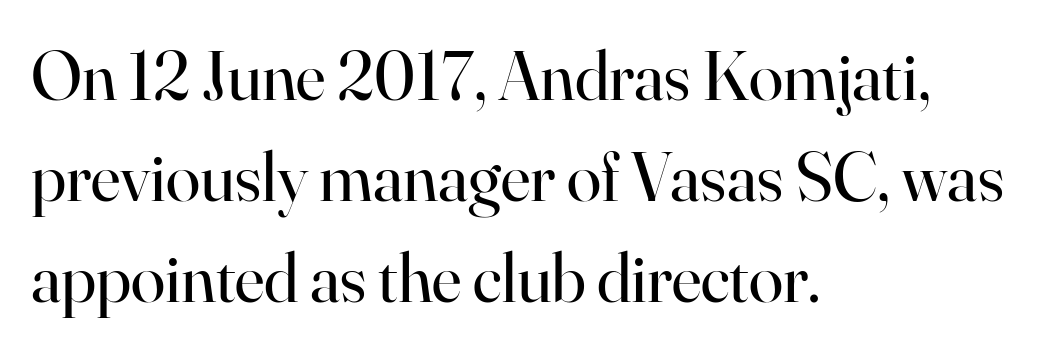
{"serif": "yes", "italic": "no", "bold": "no", "weight": "regular", "width": "normal", "stroke_contrast": "high", "x_height": "small", "monospaced": "no", "underline": "no", "align": "left", "line_spacing": "normal", "line_spacing_ratio": 1.44, "letter_spacing": "normal", "letter_spacing_em": 0.0, "glyph_px": 70}
